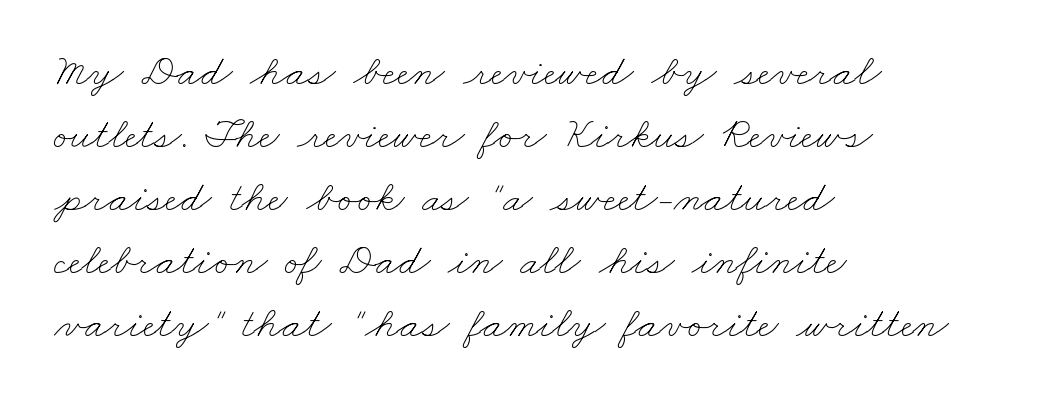
Q: Is the text bold? A: No.
Q: Is the text underlined? A: No.
Q: How is the paragraph aligned? A: Left-aligned.
Q: Is the spacing between letters normal or unusually wide? A: Normal.
Q: Is the spacing between lines tight, normal or loose? A: Normal.
Q: Width (condensed, normal, or wide)? A: Wide.
Q: Stroke contrast? A: Low.
Q: x-height? A: Small.
Q: Monospaced? A: No.
